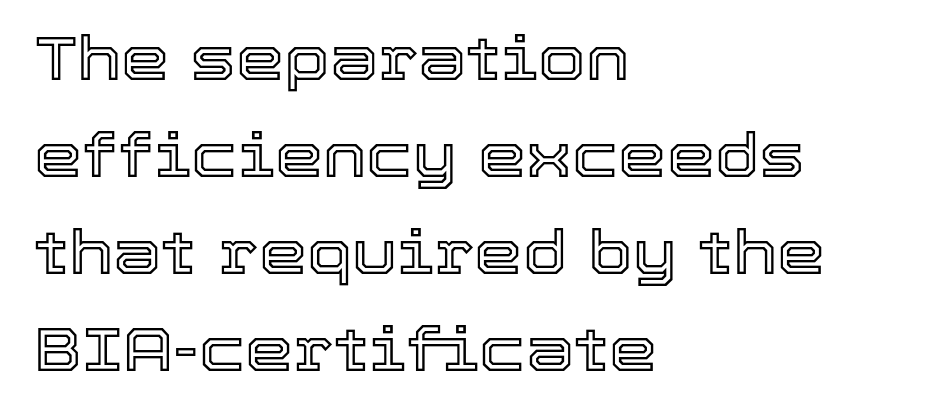
The passage shown is typed in a proportional face where columns would drift. Glyph-to-glyph distance matches everyday printed text. Is there any slant? The stems are plumb. Just letters on the line, the space beneath them empty. The designer left line spacing at the default. The ragged edge is on the right, which tells us the setting is flush left.
